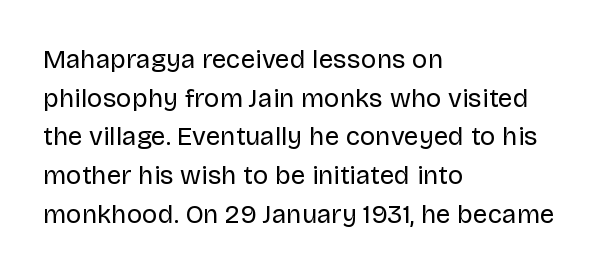
The image shows 26 px text type, upright; set left-aligned, normal line spacing (1.49x), normal letter spacing, not underlined.
